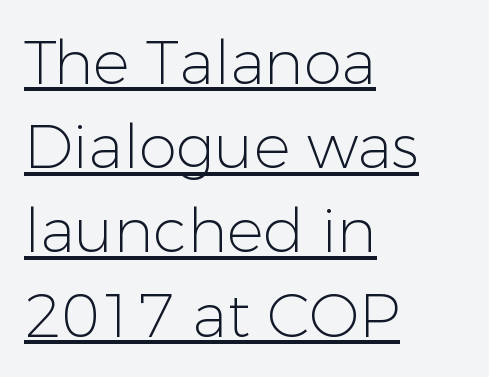
The image shows 61 px light sans-serif type, upright; set left-aligned, normal line spacing (1.38x), normal letter spacing, underlined; low stroke contrast and a medium x-height.
